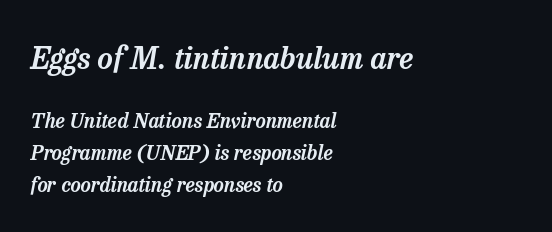
{"serif": "yes", "italic": "yes", "lean": "right", "slant_degrees": 13, "width": "normal", "stroke_contrast": "low", "x_height": "medium", "monospaced": "no", "underline": "no", "align": "left", "line_spacing": "normal", "line_spacing_ratio": 1.6, "letter_spacing": "normal", "letter_spacing_em": 0.0, "larger_block": "first", "size_ratio": 1.5, "glyph_px": 30}
